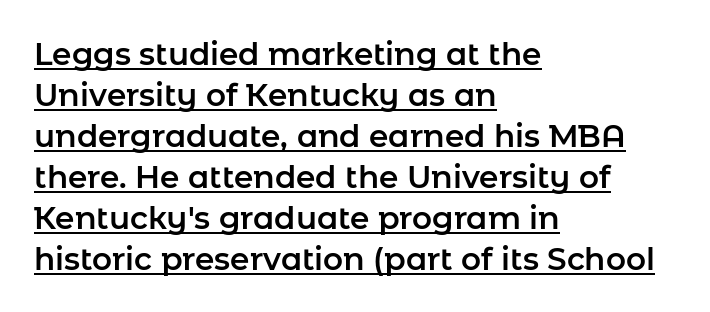
Q: Is the text italic (slanted)? A: No, it is upright.
Q: Is the typeface a serif or a sans-serif typeface? A: Sans-serif.
Q: Is the text underlined? A: Yes.
Q: How is the paragraph aligned? A: Left-aligned.
Q: Is the spacing between letters normal or unusually wide? A: Normal.
Q: Is the spacing between lines tight, normal or loose? A: Normal.
Q: Width (condensed, normal, or wide)? A: Normal.
Q: Stroke contrast? A: Low.
Q: x-height? A: Medium.
Q: Monospaced? A: No.
